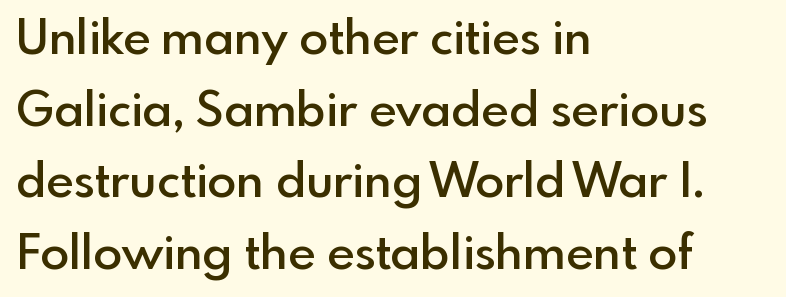
The zone under the glyphs is completely vacant. Standard letterfit; no display-style spreading of the glyphs. Every row of glyphs begins at an identical x-position on the left. Is the type bold? Partly — it's a semibold, heavier than regular but not fully bold. The rendering shows plain stroke endings on the letterforms — a sans-serif design.
